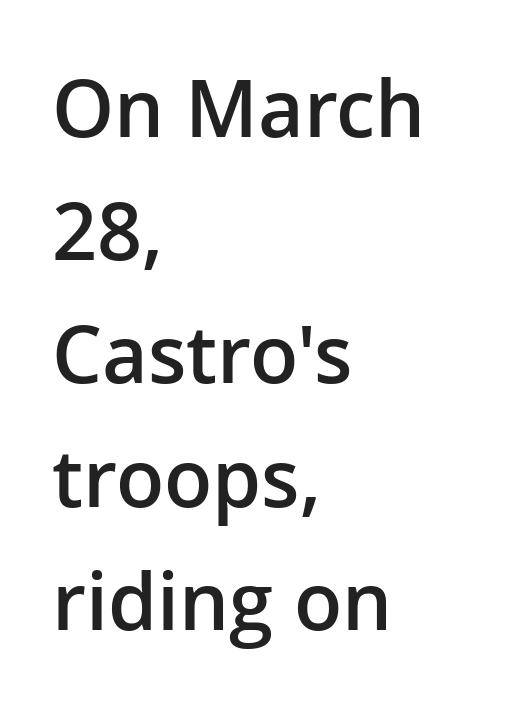
Q: Is the text bold? A: Semi-bold.
Q: Is the text italic (slanted)? A: No, it is upright.
Q: Is the typeface a serif or a sans-serif typeface? A: Sans-serif.
Q: Is the text underlined? A: No.
Q: How is the paragraph aligned? A: Left-aligned.
Q: Is the spacing between letters normal or unusually wide? A: Normal.
Q: Is the spacing between lines tight, normal or loose? A: Normal.
Q: Width (condensed, normal, or wide)? A: Normal.
Q: Stroke contrast? A: Low.
Q: x-height? A: Medium.
Q: Monospaced? A: No.
